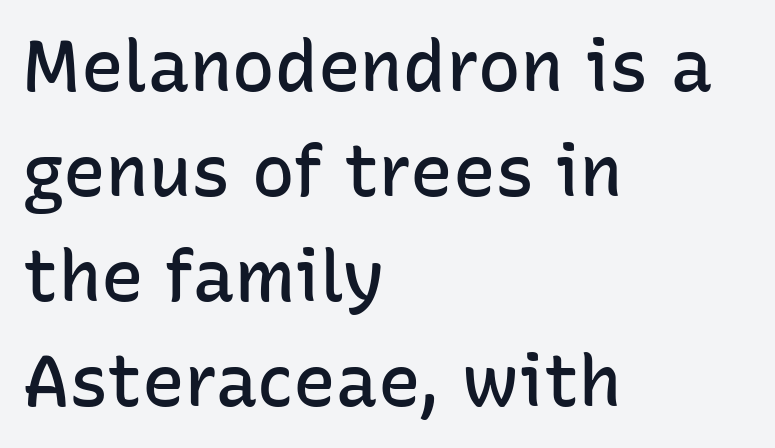
Reading down the block, your eye returns to a fixed left position each line. Notice how the stems are strictly vertical — no italics here. The leading is moderate, giving the passage an even texture. The rendering shows plain stroke endings on the letterforms — a sans-serif design. Proportional: the letters do not fall into vertical columns. Nothing unusual about the tracking: characters are spaced as the font intends.
